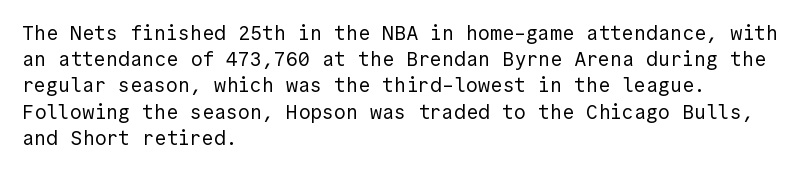
The image shows 20 px text type, upright; set left-aligned, normal line spacing (1.31x), normal letter spacing, not underlined.
